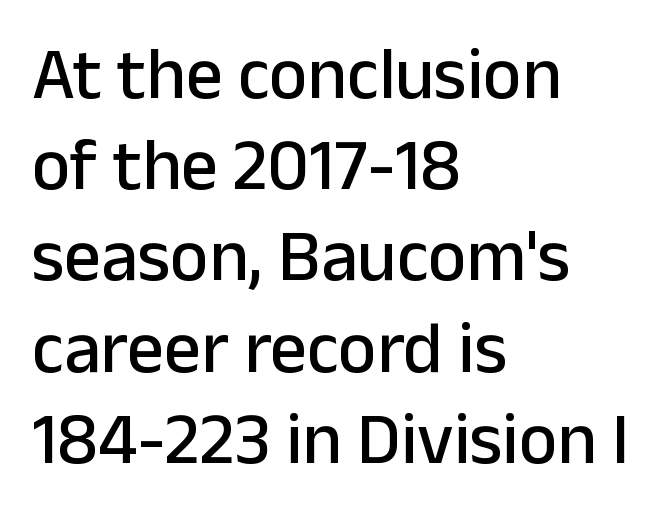
Q: Is the text italic (slanted)? A: No, it is upright.
Q: Is the typeface a serif or a sans-serif typeface? A: Sans-serif.
Q: Is the text underlined? A: No.
Q: How is the paragraph aligned? A: Left-aligned.
Q: Is the spacing between letters normal or unusually wide? A: Normal.
Q: Is the spacing between lines tight, normal or loose? A: Normal.
Q: Width (condensed, normal, or wide)? A: Normal.
Q: Stroke contrast? A: Low.
Q: x-height? A: Medium.
Q: Monospaced? A: No.
